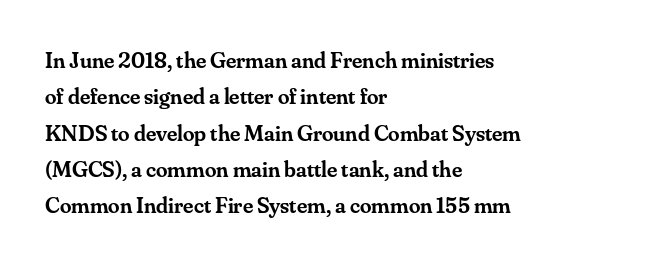
The paragraph shown leans on its left margin. Baseline-to-baseline distance is the conventional proportion of letter height. Check under the words: just untouched page. How are the letters spaced? Ordinarily, with no added tracking.
